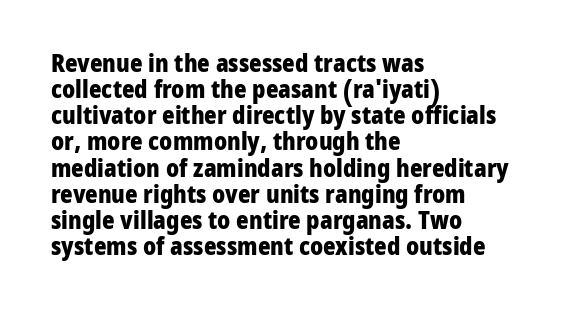
The image shows 24 px bold type, upright; set left-aligned, tight line spacing (1.09x), normal letter spacing, not underlined.
